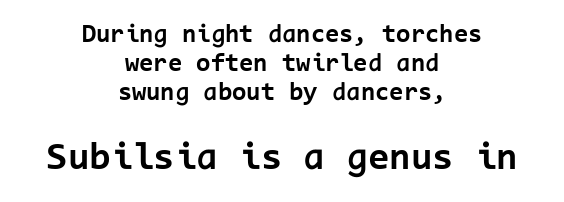
I'd call this a sans setting — the letters go barefoot. Letters rest on an invisible, unmarked baseline. Look at the stroke-to-counter ratio: heavy, a bold. Caption: standard tracking, unaltered. Note the uniform advance width — an 'i' takes as much space as an 'm'. Where is the straight margin? There isn't one; the lines are centered.
